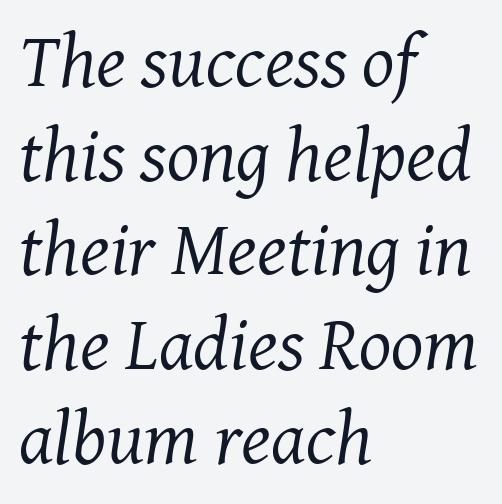
{"serif": "yes", "italic": "yes", "lean": "right", "slant_degrees": 8, "bold": "no", "weight": "regular", "width": "normal", "stroke_contrast": "medium", "x_height": "medium", "monospaced": "no", "underline": "no", "align": "left", "line_spacing_ratio": 1.24, "letter_spacing": "normal", "letter_spacing_em": 0.0, "glyph_px": 76}
